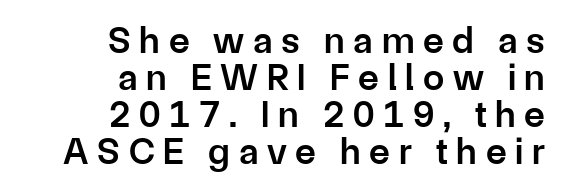
Q: Is the text bold? A: Semi-bold.
Q: Is the text italic (slanted)? A: No, it is upright.
Q: Is the typeface a serif or a sans-serif typeface? A: Sans-serif.
Q: Is the text underlined? A: No.
Q: How is the paragraph aligned? A: Right-aligned.
Q: Is the spacing between letters normal or unusually wide? A: Unusually wide.
Q: Is the spacing between lines tight, normal or loose? A: Tight.
Q: Width (condensed, normal, or wide)? A: Normal.
Q: Stroke contrast? A: Low.
Q: x-height? A: Medium.
Q: Monospaced? A: No.
